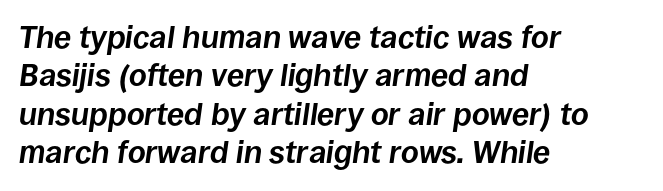
{"italic": "yes", "lean": "right", "slant_degrees": 8, "bold": "yes", "weight": "bold", "width": "normal", "stroke_contrast": "low", "x_height": "large", "monospaced": "no", "underline": "no", "align": "left", "line_spacing_ratio": 1.24, "letter_spacing": "normal", "letter_spacing_em": 0.0, "glyph_px": 31}
